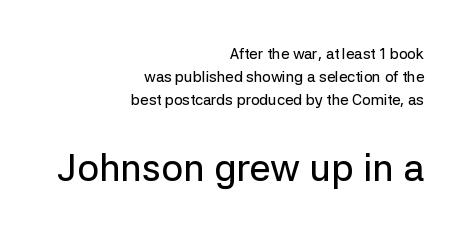
The image shows 38 px sans-serif type, upright; set right-aligned, normal line spacing (1.54x), normal letter spacing, not underlined; the second (bottom) block is 2.53x larger; low stroke contrast and a medium x-height.
